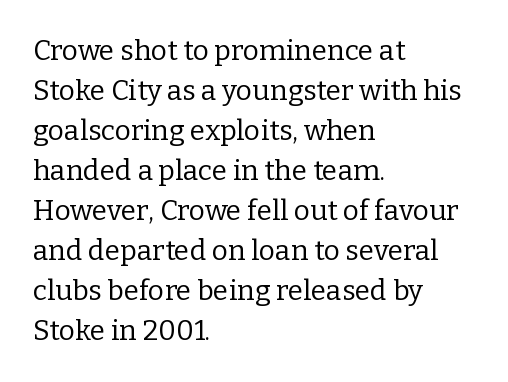
Horizontal bands of white between lines are of average thickness. Small tapered or slab feet sit at the stroke ends, so this counts as serif. Italic? Not at all — the glyphs are vertical. Looks like regular typesetting: each glyph gets only the width it needs. This sample uses plain, unmodified letter spacing.
